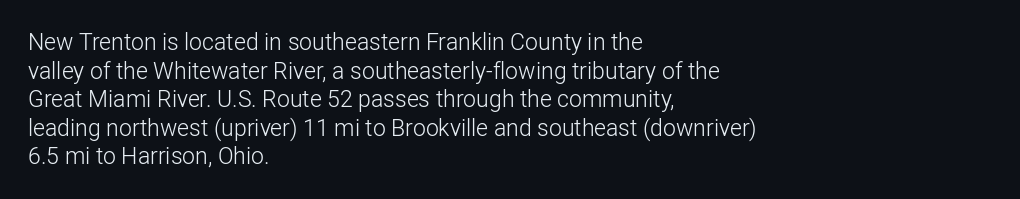
{"italic": "no", "bold": "no", "underline": "no", "align": "left", "line_spacing_ratio": 1.24, "letter_spacing": "normal", "letter_spacing_em": 0.0, "glyph_px": 23}
